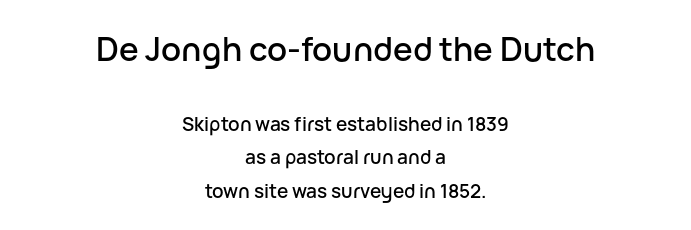
The image shows 33 px sans-serif type, upright; set centered, line spacing 1.77x, normal letter spacing, not underlined; the first (top) block is 1.74x larger; low stroke contrast and a medium x-height.
